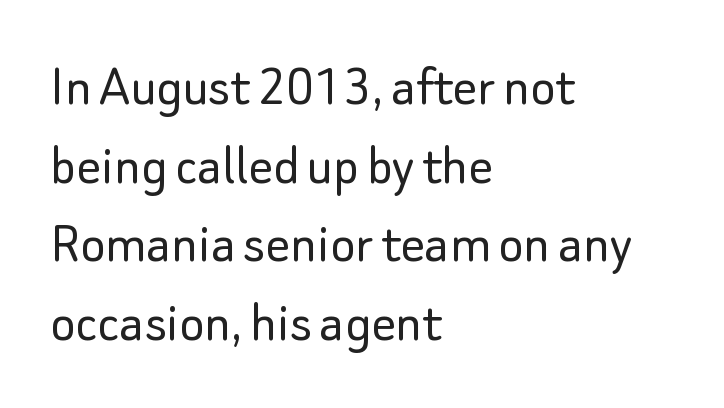
{"serif": "no", "italic": "no", "bold": "no", "weight": "light", "width": "normal", "stroke_contrast": "low", "x_height": "small", "monospaced": "no", "underline": "no", "align": "left", "line_spacing": "normal", "line_spacing_ratio": 1.31, "letter_spacing": "normal", "letter_spacing_em": 0.0, "glyph_px": 60}
